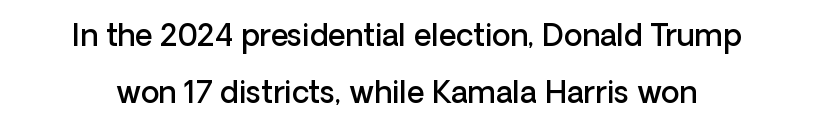
{"serif": "no", "italic": "no", "bold": "semi", "weight": "semibold", "width": "normal", "stroke_contrast": "low", "x_height": "medium", "monospaced": "no", "underline": "no", "line_spacing_ratio": 1.89, "letter_spacing": "normal", "letter_spacing_em": 0.0, "glyph_px": 30}
